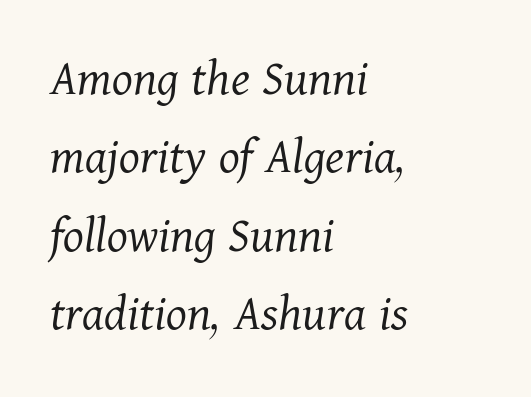
The image shows 53 px light serif type, italic (leaning right); set left-aligned, normal line spacing (1.48x), normal letter spacing, not underlined; medium stroke contrast and a medium x-height.
